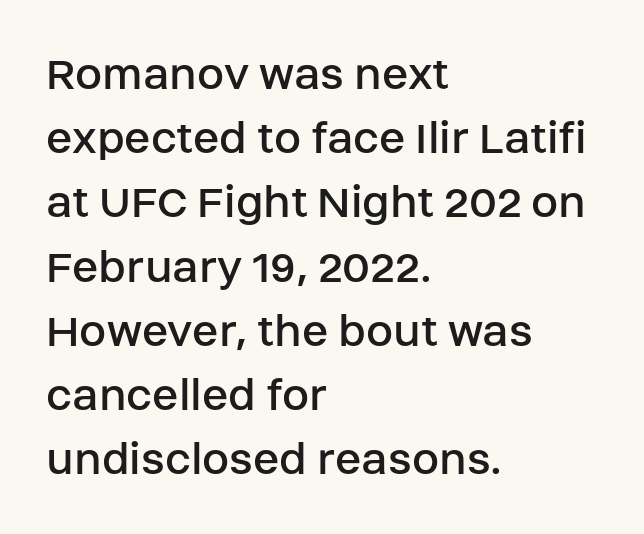
Unmarked baselines from the first word to the last. Nothing unusual about the tracking: characters are spaced as the font intends. Line starts are locked; line ends wander. You can tell it's not italic because the verticals are truly vertical. A light-to-regular cut is what we see here. The face used here is proportionally spaced, like ordinary book or web type.
